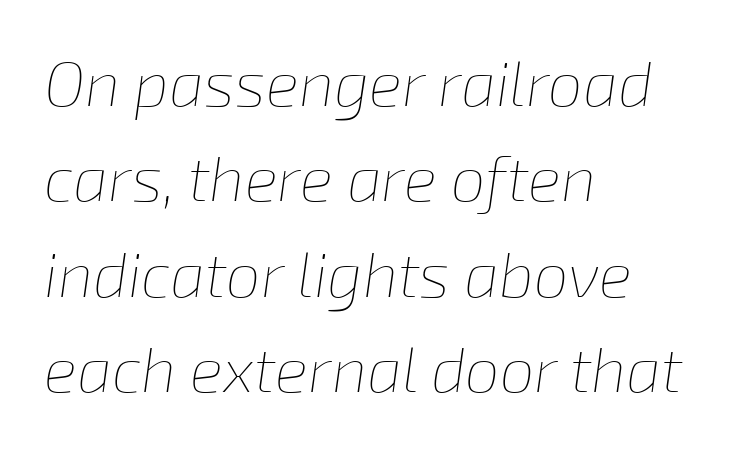
Where is the straight margin? On the left. Caption: standard tracking, unaltered. Every character sits at an angle, as italics do. Looks like regular typesetting: each glyph gets only the width it needs. No letter is thick-stroked: the sample isn't bold.
